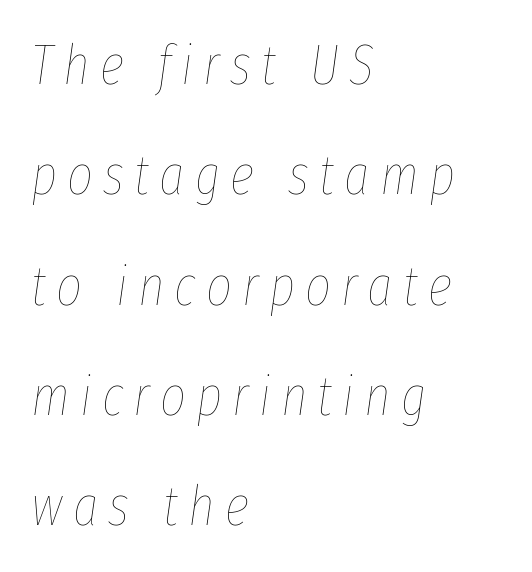
Q: Is the text bold? A: No.
Q: Is the text italic (slanted)? A: Yes, it leans right by about 8 degrees.
Q: Is the text underlined? A: No.
Q: How is the paragraph aligned? A: Left-aligned.
Q: Is the spacing between lines tight, normal or loose? A: Loose.
Q: Width (condensed, normal, or wide)? A: Condensed.
Q: Stroke contrast? A: Low.
Q: x-height? A: Medium.
Q: Monospaced? A: No.
